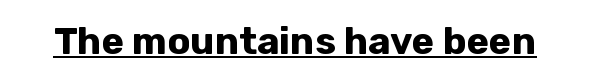
Q: Is the text bold? A: Yes.
Q: Is the text italic (slanted)? A: No, it is upright.
Q: Is the typeface a serif or a sans-serif typeface? A: Sans-serif.
Q: Is the text underlined? A: Yes.
Q: Is the spacing between letters normal or unusually wide? A: Normal.
Q: Width (condensed, normal, or wide)? A: Normal.
Q: Stroke contrast? A: Low.
Q: x-height? A: Medium.
Q: Monospaced? A: No.
